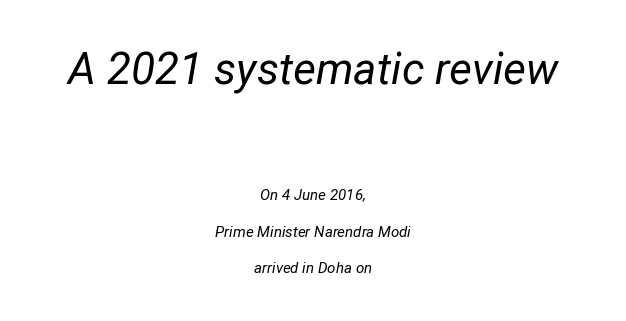
{"italic": "yes", "lean": "right", "slant_degrees": 12, "bold": "no", "weight": "regular", "width": "normal", "stroke_contrast": "low", "x_height": "medium", "monospaced": "no", "underline": "no", "align": "center", "line_spacing": "loose", "line_spacing_ratio": 2.45, "letter_spacing": "normal", "letter_spacing_em": 0.0, "larger_block": "first", "size_ratio": 2.93, "glyph_px": 44}
